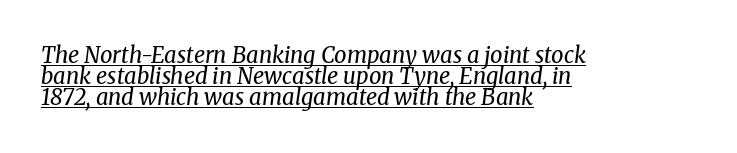
{"italic": "yes", "lean": "right", "slant_degrees": 8, "bold": "no", "underline": "yes", "align": "left", "line_spacing": "tight", "line_spacing_ratio": 0.96, "letter_spacing": "normal", "letter_spacing_em": 0.0, "glyph_px": 22}
